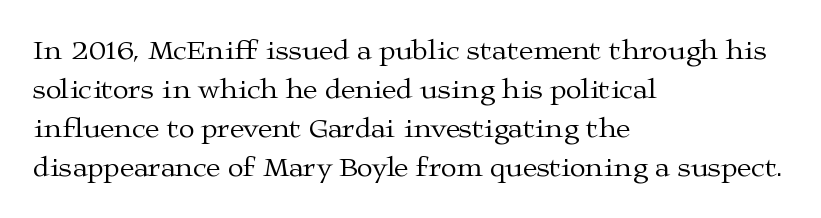
The image shows 29 px regular-weight, wide serif type, upright; set left-aligned, normal line spacing (1.34x), normal letter spacing, not underlined; medium stroke contrast and a medium x-height.
